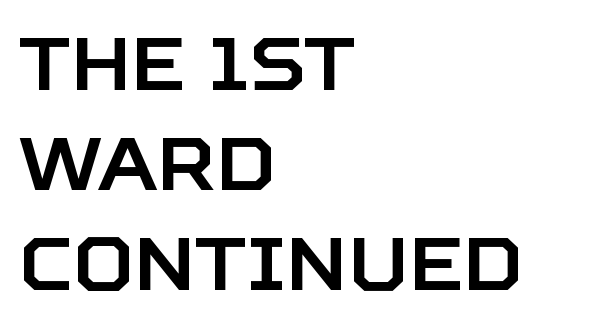
Ordinary non-slanted type is in use. Proportional: the letters do not fall into vertical columns. Just letters on the line, the space beneath them empty. Regular leading. Words appear dense and cohesive because spacing is normal.
